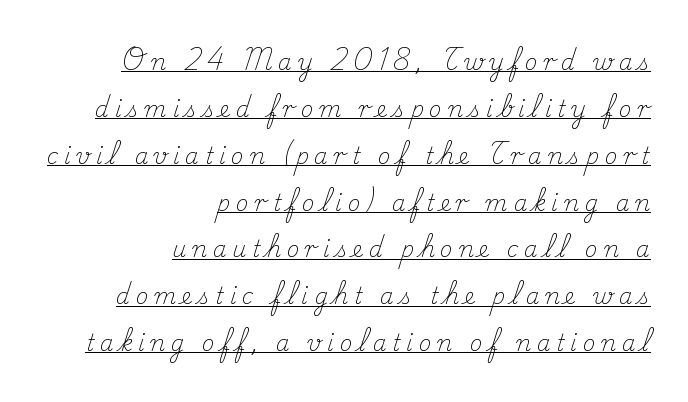
Q: Is the text bold? A: No.
Q: Is the text italic (slanted)? A: Yes.
Q: Is the text underlined? A: Yes.
Q: How is the paragraph aligned? A: Right-aligned.
Q: Is the spacing between letters normal or unusually wide? A: Unusually wide.
Q: Is the spacing between lines tight, normal or loose? A: Loose.
